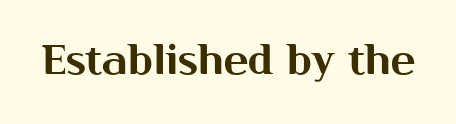
The image shows 41 px sans-serif type, upright; set normal letter spacing, not underlined; medium stroke contrast and a medium x-height.
